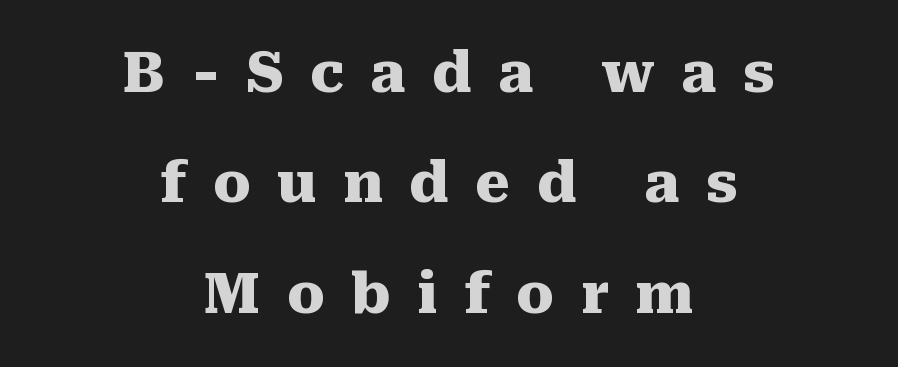
{"serif": "yes", "italic": "no", "bold": "yes", "weight": "heavy", "width": "normal", "stroke_contrast": "medium", "x_height": "medium", "monospaced": "no", "underline": "no", "align": "center", "line_spacing": "loose", "line_spacing_ratio": 1.97, "letter_spacing": "wide", "letter_spacing_em": 0.47, "glyph_px": 56}
